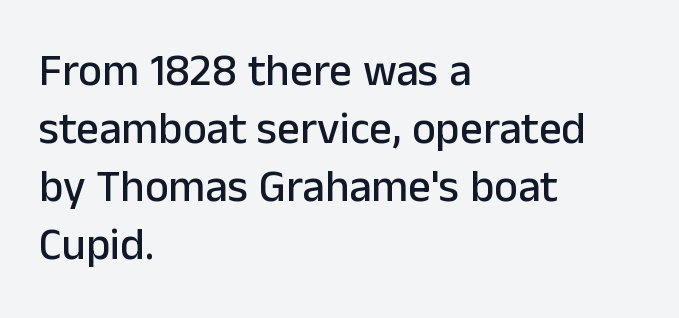
{"serif": "no", "italic": "no", "width": "normal", "stroke_contrast": "low", "x_height": "medium", "monospaced": "no", "underline": "no", "align": "left", "line_spacing": "normal", "line_spacing_ratio": 1.29, "letter_spacing": "normal", "letter_spacing_em": 0.0, "glyph_px": 45}
